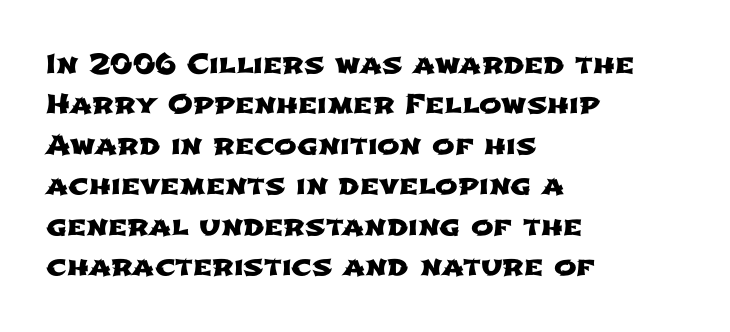
Q: Is the text underlined? A: No.
Q: How is the paragraph aligned? A: Left-aligned.
Q: Is the spacing between letters normal or unusually wide? A: Normal.
Q: Is the spacing between lines tight, normal or loose? A: Normal.
